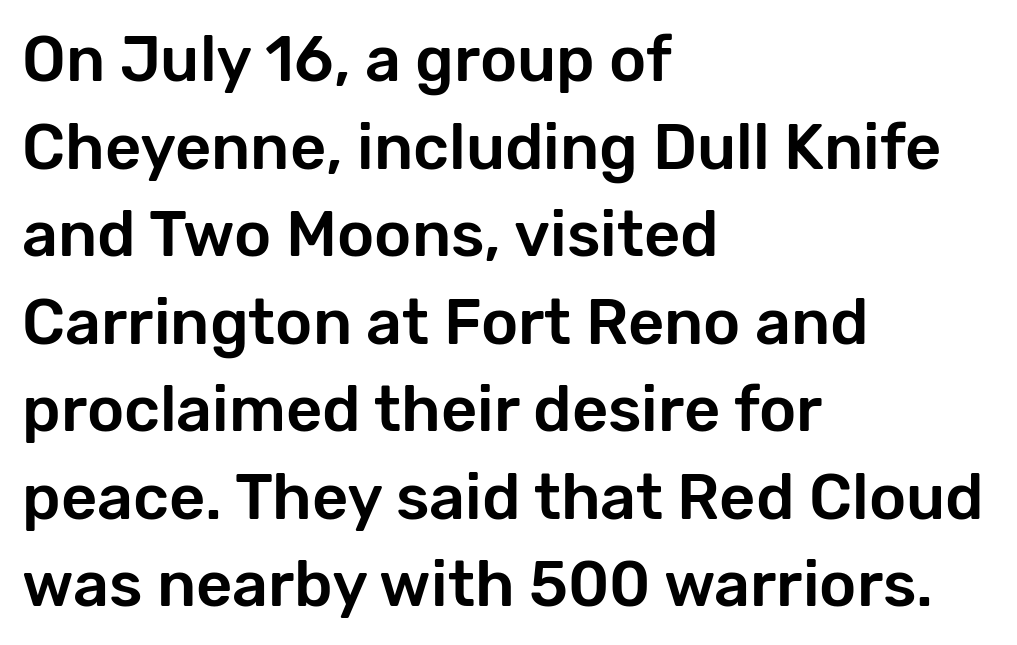
Q: Is the text italic (slanted)? A: No, it is upright.
Q: Is the typeface a serif or a sans-serif typeface? A: Sans-serif.
Q: Is the text underlined? A: No.
Q: How is the paragraph aligned? A: Left-aligned.
Q: Is the spacing between letters normal or unusually wide? A: Normal.
Q: Is the spacing between lines tight, normal or loose? A: Normal.
Q: Width (condensed, normal, or wide)? A: Normal.
Q: Stroke contrast? A: Low.
Q: x-height? A: Medium.
Q: Monospaced? A: No.
